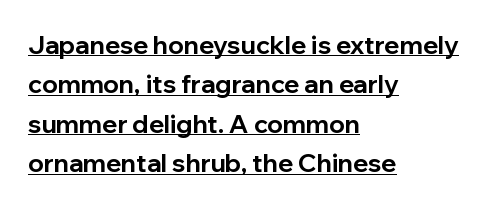
{"italic": "no", "bold": "yes", "underline": "yes", "align": "left", "line_spacing": "normal", "line_spacing_ratio": 1.58, "letter_spacing": "normal", "letter_spacing_em": 0.0, "glyph_px": 25}
